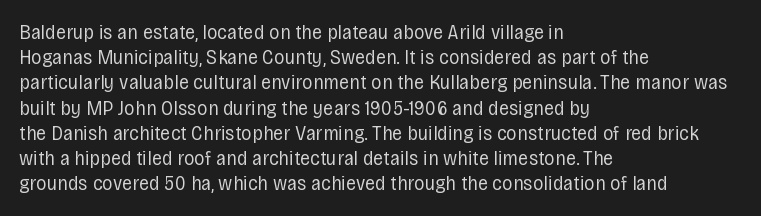
Q: Is the text bold? A: No.
Q: Is the text italic (slanted)? A: No, it is upright.
Q: Is the text underlined? A: No.
Q: How is the paragraph aligned? A: Left-aligned.
Q: Is the spacing between letters normal or unusually wide? A: Normal.
